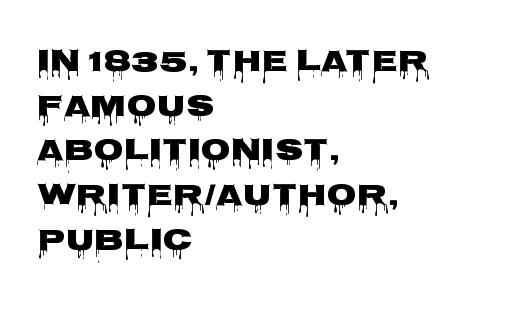
The image shows 31 px heavy, wide sans-serif type, upright; set left-aligned, normal line spacing (1.44x), normal letter spacing, not underlined; low stroke contrast and a large x-height.
